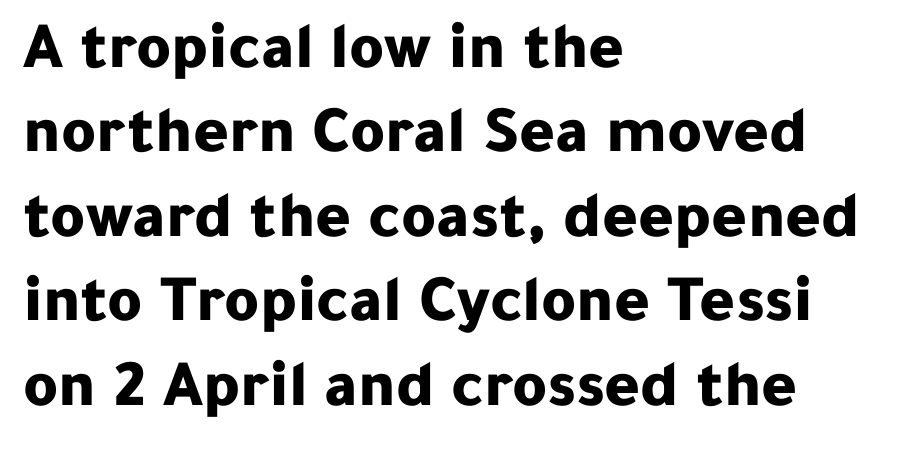
{"serif": "no", "italic": "no", "bold": "yes", "weight": "bold", "width": "normal", "stroke_contrast": "low", "x_height": "medium", "monospaced": "no", "underline": "no", "align": "left", "line_spacing": "normal", "line_spacing_ratio": 1.26, "letter_spacing": "normal", "letter_spacing_em": 0.0, "glyph_px": 67}
